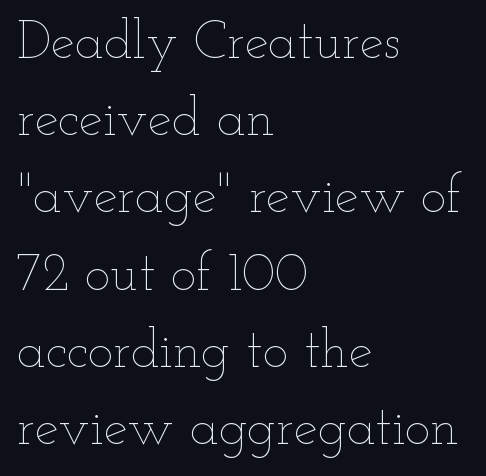
The font sits on the lighter half of the weight spectrum, regular included. Default kerning and tracking; the words read as compact shapes. Varying glyph widths throughout — classic text-font behaviour. The typesetter chose a ragged-right arrangement here. Baseline-to-baseline distance is the conventional proportion of letter height.
